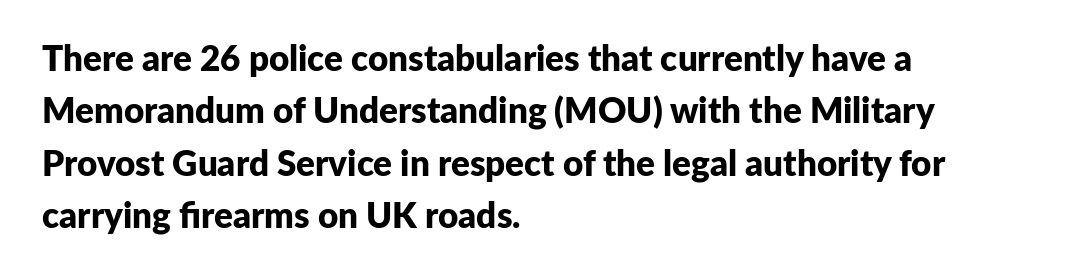
Q: Is the text bold? A: Yes.
Q: Is the text italic (slanted)? A: No, it is upright.
Q: Is the typeface a serif or a sans-serif typeface? A: Sans-serif.
Q: Is the text underlined? A: No.
Q: How is the paragraph aligned? A: Left-aligned.
Q: Is the spacing between letters normal or unusually wide? A: Normal.
Q: Is the spacing between lines tight, normal or loose? A: Normal.
Q: Width (condensed, normal, or wide)? A: Normal.
Q: Stroke contrast? A: Low.
Q: x-height? A: Medium.
Q: Monospaced? A: No.
